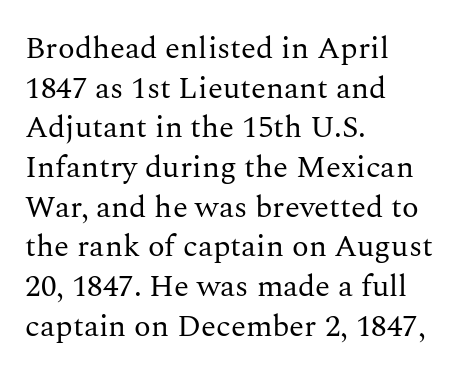
In terms of letterspacing, this is plain default setting. Note the varied advance widths — an 'i' is clearly narrower than an 'm'. When letters stand straight like this, we call the style roman or upright. Regarding serifs, this sample has them. The words here are not underlined.
